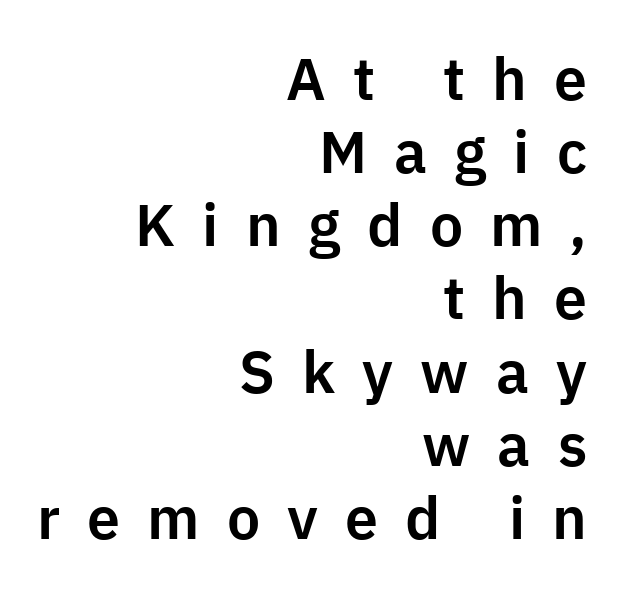
The image shows 59 px sans-serif type, upright; set right-aligned, line spacing 1.24x, unusually wide letter spacing (+0.46 em), not underlined; low stroke contrast and a medium x-height.
